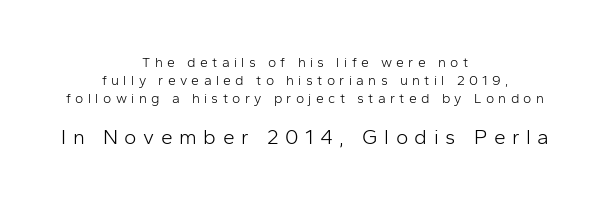
The image shows 21 px text type, upright; set centered, normal line spacing (1.27x), unusually wide letter spacing (+0.31 em), not underlined; the second (bottom) block is 1.5x larger.
